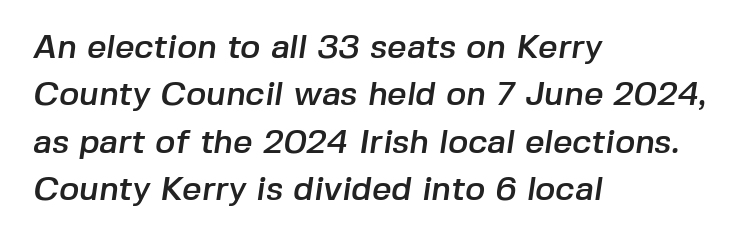
The image shows 34 px sans-serif type; set left-aligned, normal line spacing (1.39x), normal letter spacing, not underlined; low stroke contrast and a medium x-height.
